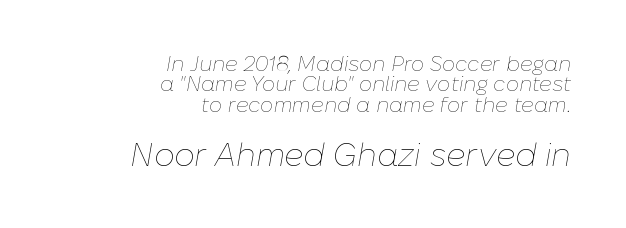
The image shows 32 px thin type, italic (leaning right); set right-aligned, tight line spacing (0.97x), normal letter spacing, not underlined; the second (bottom) block is 1.52x larger; low stroke contrast and a medium x-height.
